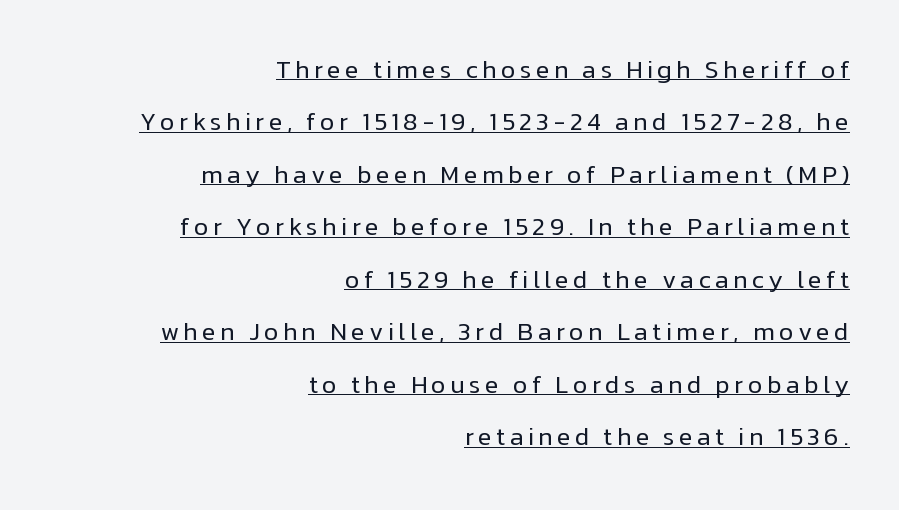
The image shows 25 px text type, upright; set right-aligned, loose line spacing (2.1x), underlined.
